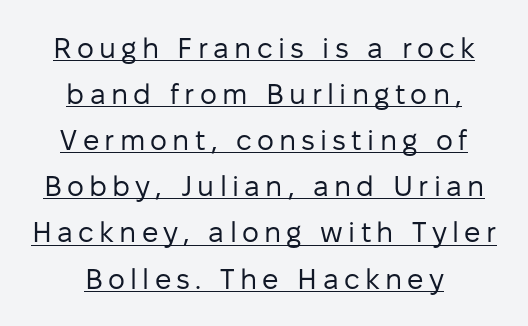
{"serif": "no", "italic": "no", "bold": "no", "weight": "regular", "width": "normal", "stroke_contrast": "low", "x_height": "medium", "monospaced": "no", "underline": "yes", "align": "center", "line_spacing": "normal", "line_spacing_ratio": 1.59, "glyph_px": 29}
